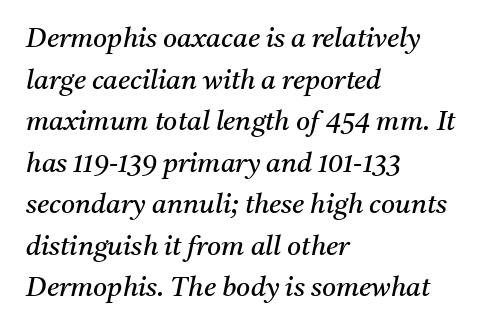
The image shows 27 px text type, italic (leaning right); set left-aligned, normal line spacing (1.54x), normal letter spacing, not underlined.
